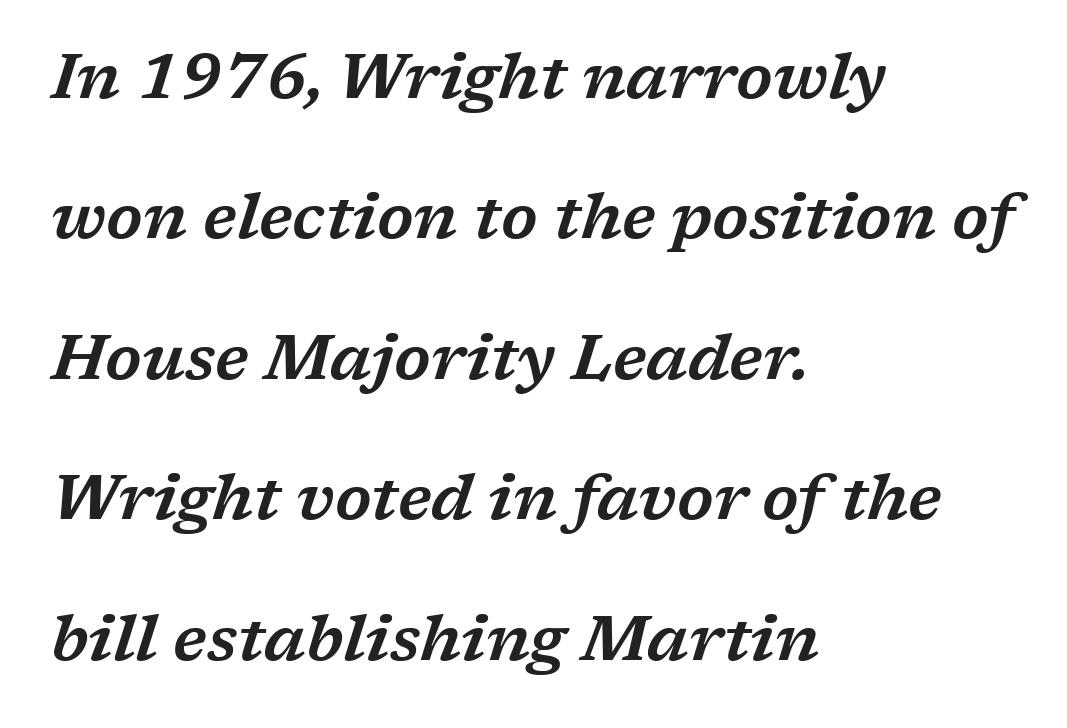
The image shows 63 px wide serif type, italic (leaning right); set left-aligned, loose line spacing (2.23x), normal letter spacing, not underlined; low stroke contrast and a medium x-height.
